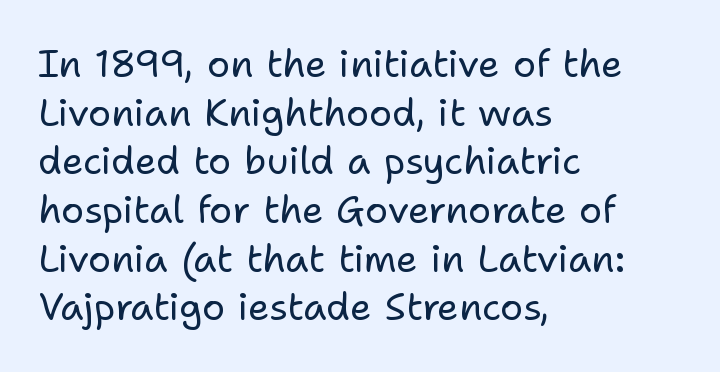
{"serif": "no", "italic": "no", "bold": "no", "weight": "regular", "width": "normal", "stroke_contrast": "low", "x_height": "medium", "monospaced": "no", "underline": "no", "align": "left", "line_spacing": "normal", "line_spacing_ratio": 1.28, "letter_spacing": "normal", "letter_spacing_em": 0.0, "glyph_px": 38}
